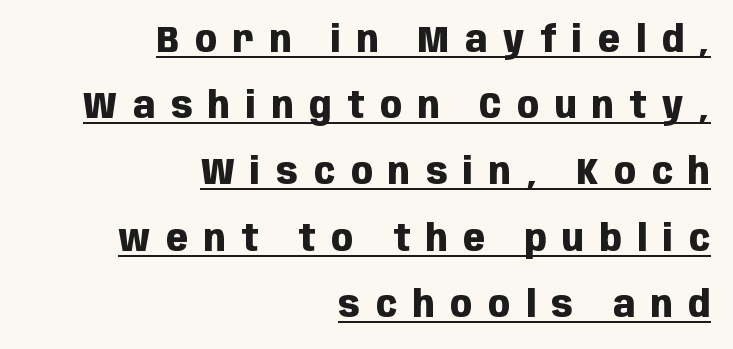
Q: Is the text bold? A: Yes.
Q: Is the text italic (slanted)? A: No, it is upright.
Q: Is the typeface a serif or a sans-serif typeface? A: Sans-serif.
Q: Is the text underlined? A: Yes.
Q: How is the paragraph aligned? A: Right-aligned.
Q: Is the spacing between letters normal or unusually wide? A: Unusually wide.
Q: Width (condensed, normal, or wide)? A: Condensed.
Q: Stroke contrast? A: Low.
Q: x-height? A: Large.
Q: Monospaced? A: No.
